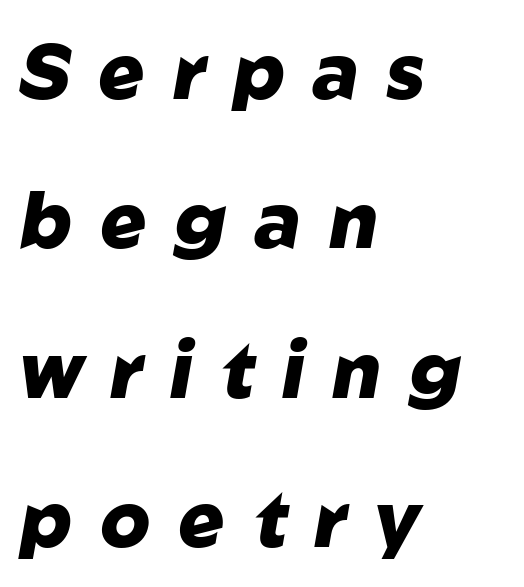
The image shows 77 px heavy type, italic (leaning right); set left-aligned, loose line spacing (1.94x), unusually wide letter spacing (+0.36 em), not underlined; low stroke contrast and a medium x-height.
